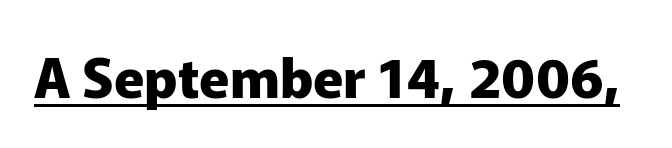
No feet cap the strokes, marking this as sans-serif type. Each letter keeps its own natural width here, so spacing adapts to shape. Rendered with straight, roman letterforms. I'd describe the lettering as bold — thick and assertive. Each word holds together tightly as a unit, with standard inter-letter gaps. The lettering is marked with a stroke running underneath it.
